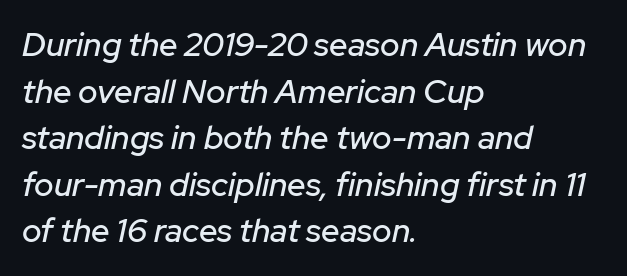
Q: Is the text italic (slanted)? A: Yes, it leans right by about 12 degrees.
Q: Is the text underlined? A: No.
Q: How is the paragraph aligned? A: Left-aligned.
Q: Is the spacing between letters normal or unusually wide? A: Normal.
Q: Is the spacing between lines tight, normal or loose? A: Normal.
Q: Width (condensed, normal, or wide)? A: Normal.
Q: Stroke contrast? A: Low.
Q: x-height? A: Medium.
Q: Monospaced? A: No.
